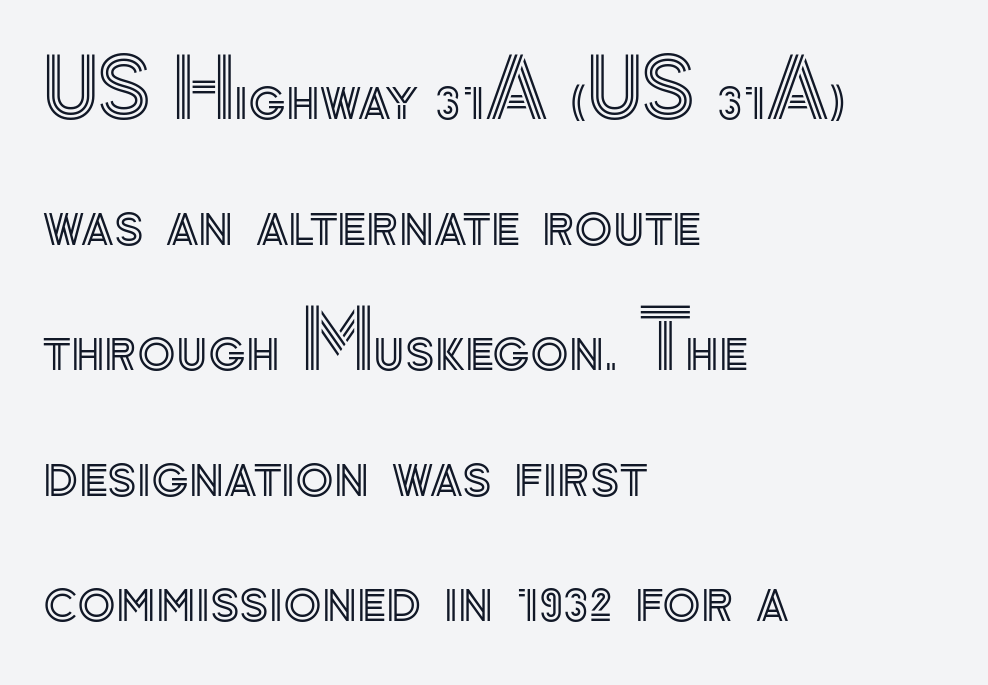
The image shows 79 px text type, upright; set left-aligned, normal line spacing (1.59x), normal letter spacing, not underlined; a small x-height.
